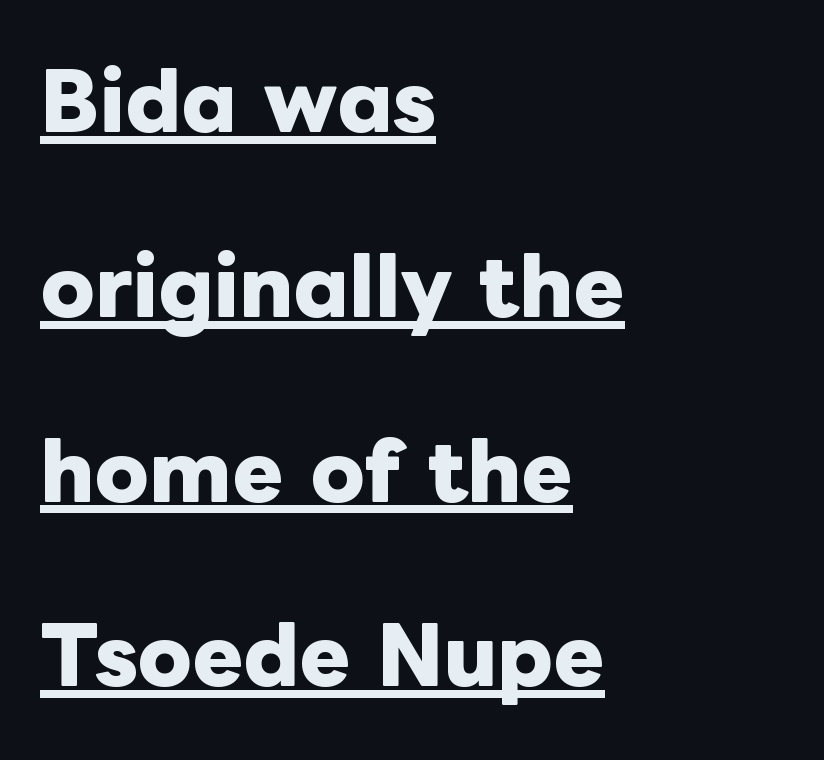
{"italic": "no", "bold": "yes", "weight": "heavy", "width": "normal", "stroke_contrast": "low", "x_height": "medium", "monospaced": "no", "underline": "yes", "align": "left", "line_spacing": "loose", "line_spacing_ratio": 2.4, "letter_spacing": "normal", "letter_spacing_em": 0.0, "glyph_px": 77}
